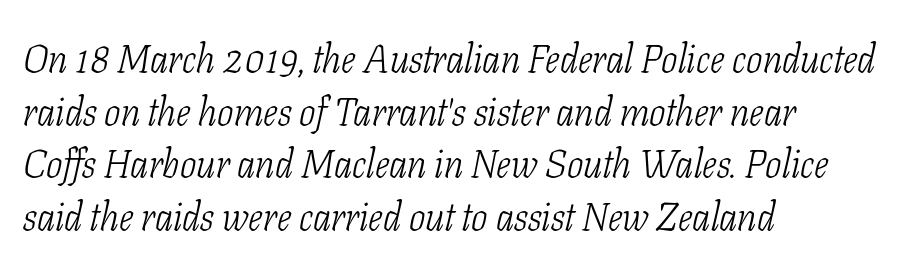
The image shows 39 px light, condensed serif type, italic (leaning right); set left-aligned, normal line spacing (1.35x), normal letter spacing, not underlined; low stroke contrast and a medium x-height.
